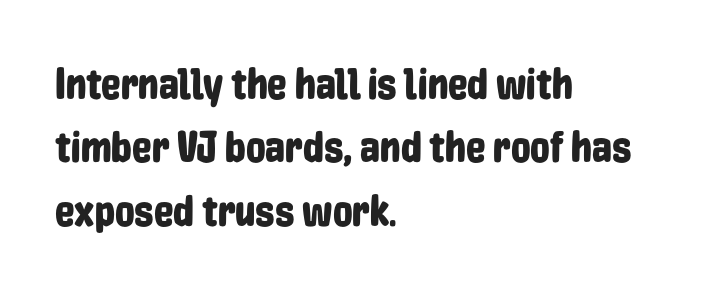
{"serif": "no", "italic": "no", "width": "condensed", "stroke_contrast": "low", "x_height": "medium", "monospaced": "no", "underline": "no", "align": "left", "line_spacing": "normal", "line_spacing_ratio": 1.44, "letter_spacing": "normal", "letter_spacing_em": 0.0, "glyph_px": 44}
